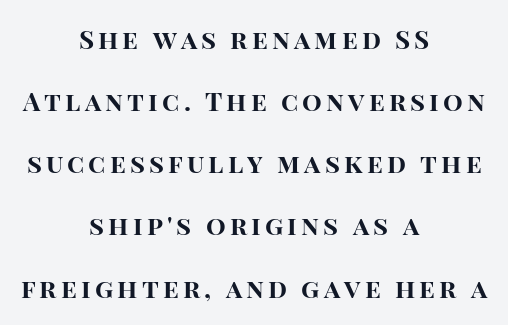
The image shows 26 px bold type, upright; set centered, loose line spacing (2.39x), not underlined.
